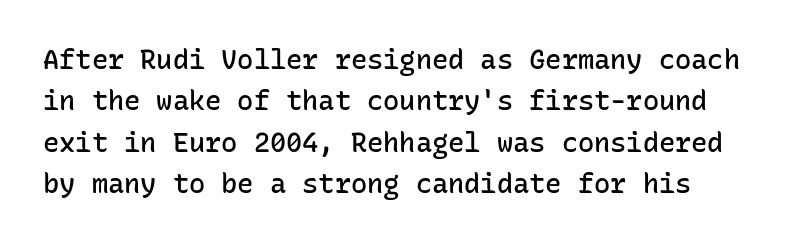
The area under the type is left untouched. How heavy is the stroke? Medium-heavy — a semibold, shy of bold. Whoever set this chose a conventional vertical rhythm. A typesetter would mark this as roman, not italic.
